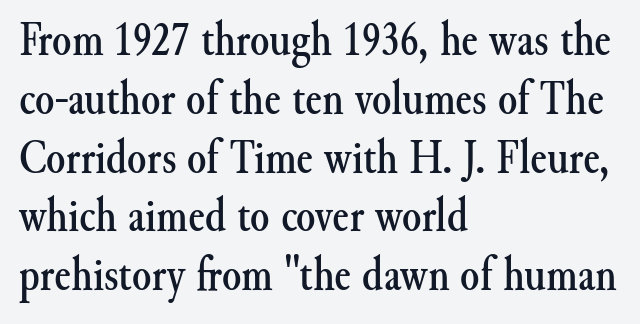
Q: Is the text italic (slanted)? A: No, it is upright.
Q: Is the typeface a serif or a sans-serif typeface? A: Serif.
Q: Is the text underlined? A: No.
Q: How is the paragraph aligned? A: Left-aligned.
Q: Is the spacing between letters normal or unusually wide? A: Normal.
Q: Width (condensed, normal, or wide)? A: Normal.
Q: Stroke contrast? A: Medium.
Q: x-height? A: Small.
Q: Monospaced? A: No.
